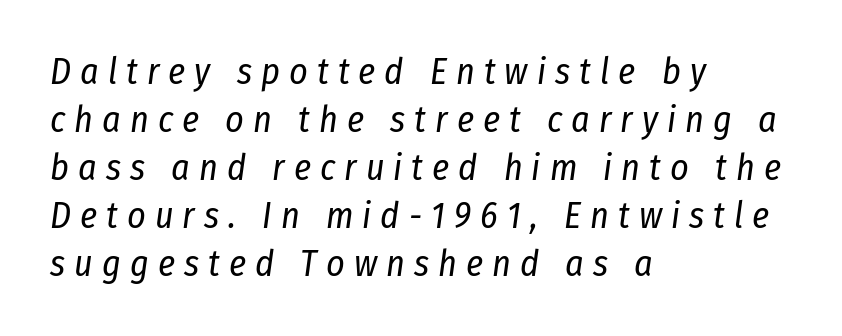
{"italic": "yes", "lean": "right", "slant_degrees": 8, "bold": "no", "weight": "regular", "width": "condensed", "stroke_contrast": "low", "x_height": "medium", "monospaced": "no", "underline": "no", "align": "left", "line_spacing": "normal", "line_spacing_ratio": 1.33, "letter_spacing": "wide", "letter_spacing_em": 0.25, "glyph_px": 36}
